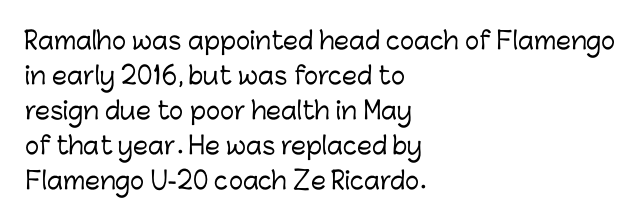
Q: Is the text italic (slanted)? A: No, it is upright.
Q: Is the text underlined? A: No.
Q: How is the paragraph aligned? A: Left-aligned.
Q: Is the spacing between letters normal or unusually wide? A: Normal.
Q: Is the spacing between lines tight, normal or loose? A: Normal.
